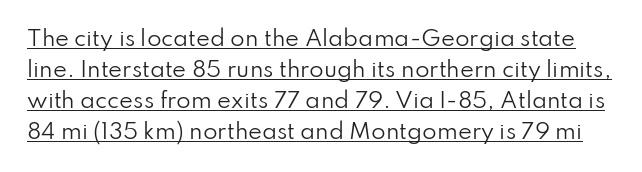
Quick note: not italic, upright. No extra tracking has been applied to these lines. Compared with undecorated copy, this sample adds a rule below the words. Quick note: interline space is typical. Summary of weight: not heavy and not bold.
